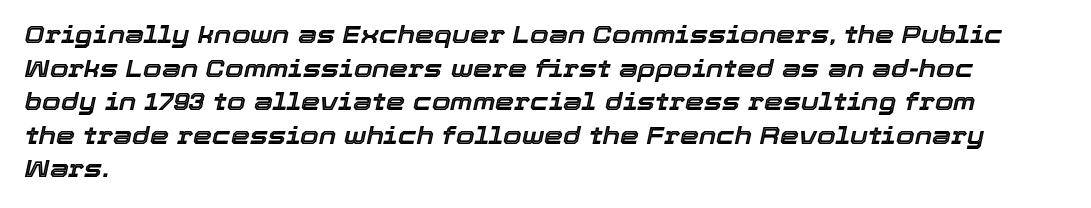
A classic flush-left, rag-right setting is used for this passage. The glyphs look as if they've been sheared to an angle. The letterforms sit shoulder to shoulder at normal distance. The designer left line spacing at the default. Words float on clear page, feet unadorned.
